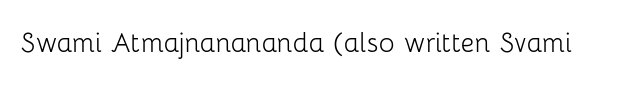
The glyphs in this specimen are sans serif. The cut favours lightness, reaching ordinary text weight at its darkest. Is this a fixed-width face? No — the glyphs have proportional, varying widths. Every stem runs plumb, perpendicular to the baseline. Rule under the text: the space is simply empty.
